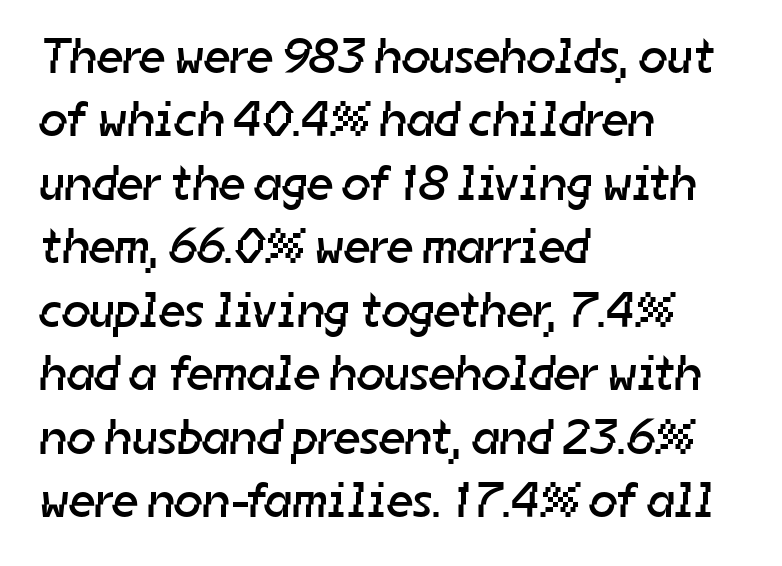
This block has exactly the height ordinary leading produces. These lines stack with their left ends in a neat column. Check where the strokes stop: nothing finishes them off — pure sans. There is no visible air inserted between adjacent glyphs. Proportional: the letters do not fall into vertical columns.
